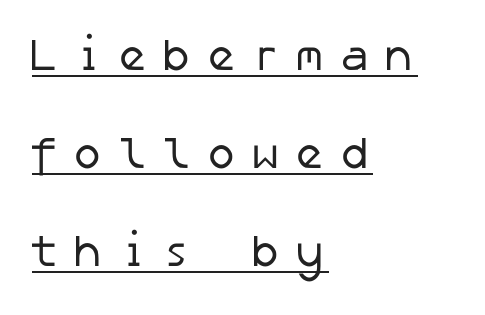
{"serif": "no", "bold": "no", "weight": "regular", "width": "normal", "stroke_contrast": "low", "x_height": "medium", "underline": "yes", "align": "left", "line_spacing": "loose", "line_spacing_ratio": 2.18, "letter_spacing": "wide", "letter_spacing_em": 0.32, "glyph_px": 45}
